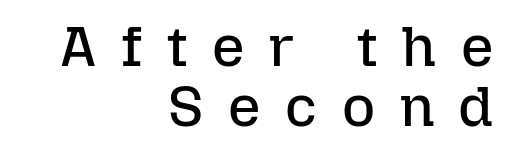
Q: Is the text bold? A: No.
Q: Is the text italic (slanted)? A: No, it is upright.
Q: Is the text underlined? A: No.
Q: How is the paragraph aligned? A: Right-aligned.
Q: Is the spacing between letters normal or unusually wide? A: Unusually wide.
Q: Is the spacing between lines tight, normal or loose? A: Tight.
Q: Width (condensed, normal, or wide)? A: Normal.
Q: Stroke contrast? A: Low.
Q: x-height? A: Medium.
Q: Monospaced? A: No.
